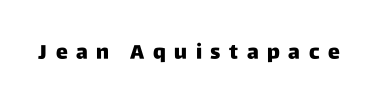
{"italic": "no", "underline": "no", "letter_spacing": "wide", "letter_spacing_em": 0.43, "glyph_px": 20}
